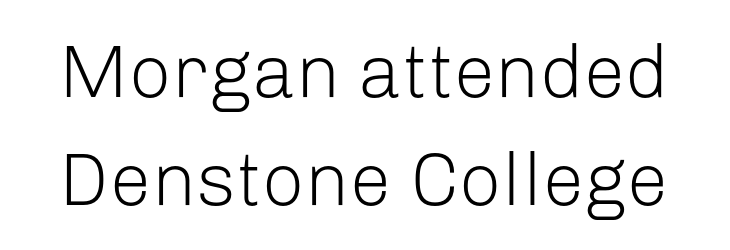
Q: Is the text bold? A: No.
Q: Is the text italic (slanted)? A: No, it is upright.
Q: Is the typeface a serif or a sans-serif typeface? A: Sans-serif.
Q: Is the text underlined? A: No.
Q: Is the spacing between letters normal or unusually wide? A: Normal.
Q: Is the spacing between lines tight, normal or loose? A: Normal.
Q: Width (condensed, normal, or wide)? A: Normal.
Q: Stroke contrast? A: Low.
Q: x-height? A: Medium.
Q: Monospaced? A: No.
